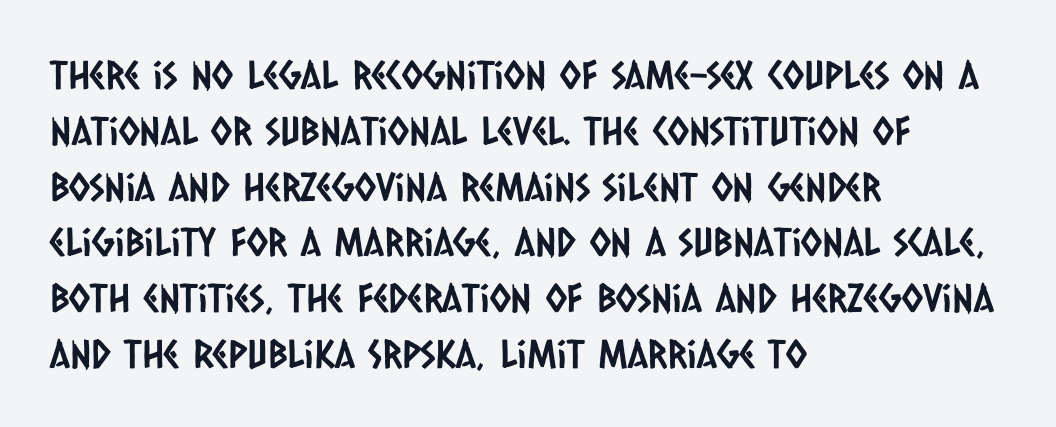
The specimen omits any rule beneath the text block's lines. Compared with a centered layout, this one pins lines to the left instead. Look at the bottom of the vertical strokes: they stop flat, with no serifs. Leading: standard. The rendering uses natural spacing where letterforms have individual widths. How are the letters spaced? Ordinarily, with no added tracking.
